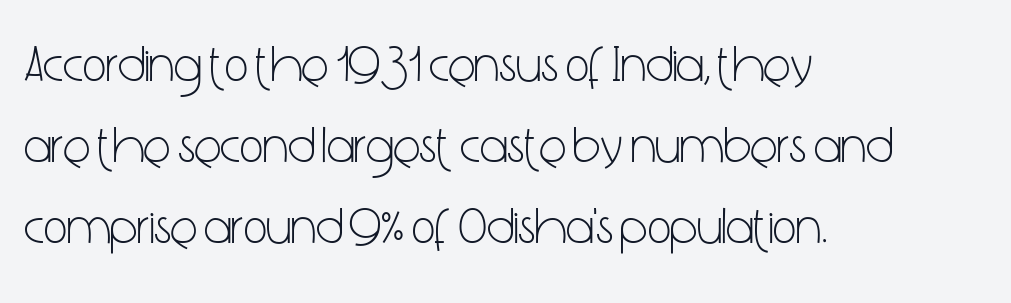
{"serif": "no", "italic": "no", "bold": "no", "weight": "light", "width": "condensed", "stroke_contrast": "low", "x_height": "medium", "monospaced": "no", "underline": "no", "align": "left", "line_spacing": "normal", "line_spacing_ratio": 1.59, "letter_spacing": "normal", "letter_spacing_em": 0.0, "glyph_px": 51}
